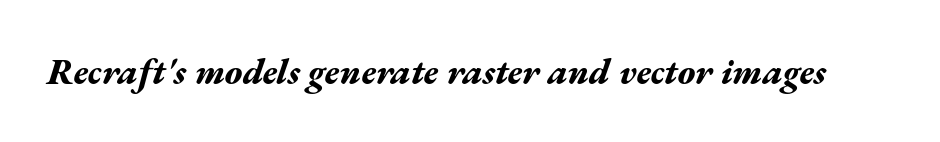
The image shows 36 px bold, wide type, italic (leaning right); set normal letter spacing, not underlined; medium stroke contrast and a medium x-height.
